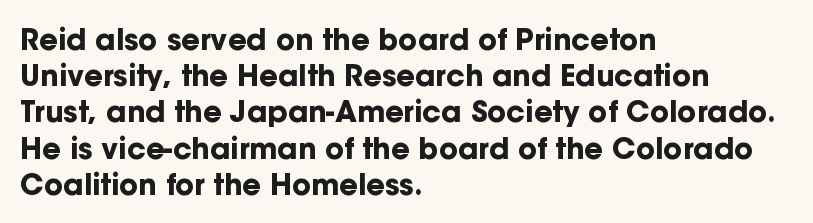
Q: Is the text bold? A: Yes.
Q: Is the text italic (slanted)? A: No, it is upright.
Q: Is the typeface a serif or a sans-serif typeface? A: Sans-serif.
Q: Is the text underlined? A: No.
Q: How is the paragraph aligned? A: Left-aligned.
Q: Is the spacing between letters normal or unusually wide? A: Normal.
Q: Is the spacing between lines tight, normal or loose? A: Normal.
Q: Width (condensed, normal, or wide)? A: Normal.
Q: Stroke contrast? A: Low.
Q: x-height? A: Medium.
Q: Monospaced? A: No.
